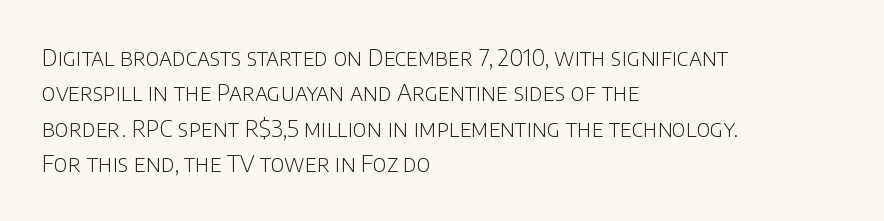
{"italic": "no", "bold": "no", "underline": "no", "align": "left", "line_spacing": "normal", "line_spacing_ratio": 1.54, "letter_spacing": "normal", "letter_spacing_em": 0.0, "glyph_px": 23}
